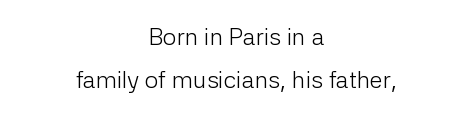
Heaviness? Minimal to ordinary, like unemphasized prose. The letters sit at their default tracking, neither squeezed nor spread. When letters stand straight like this, we call the style roman or upright. Each row of text sits above clean, open space. Short and long lines alike share a common midpoint.
